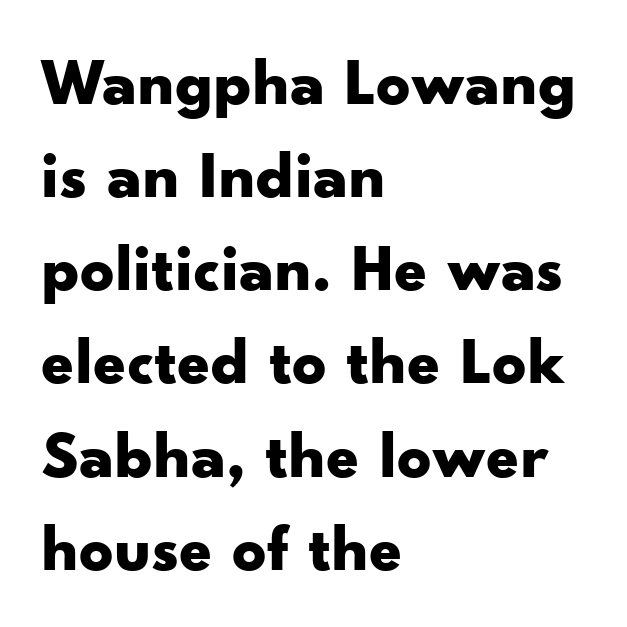
{"serif": "no", "italic": "no", "bold": "yes", "weight": "bold", "width": "wide", "stroke_contrast": "low", "x_height": "small", "monospaced": "no", "underline": "no", "align": "left", "line_spacing": "normal", "line_spacing_ratio": 1.39, "letter_spacing": "normal", "letter_spacing_em": 0.0, "glyph_px": 67}
